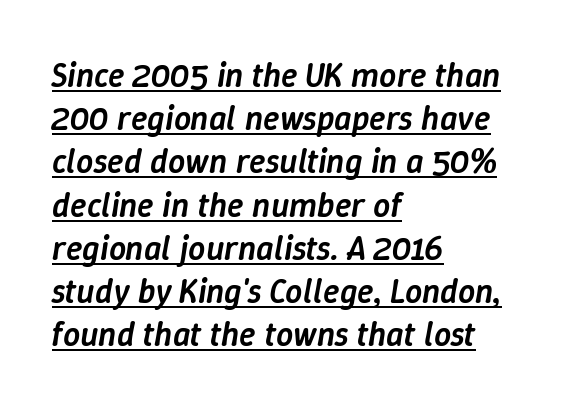
Line spacing here is normal. Underline: present. Words appear dense and cohesive because spacing is normal. Rendered with sloped, italic letterforms.
